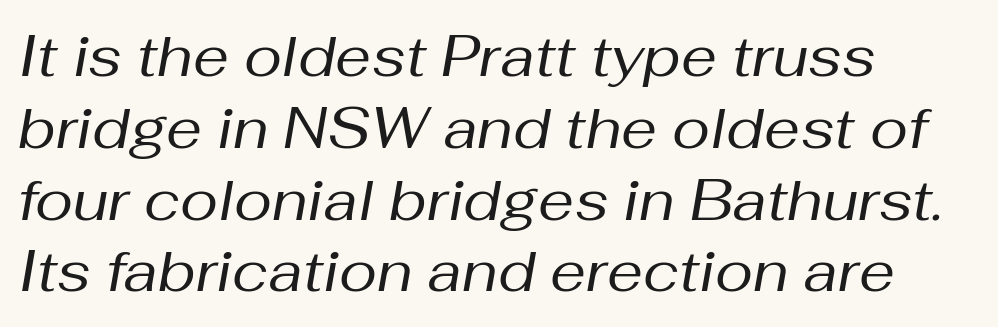
{"italic": "yes", "lean": "right", "slant_degrees": 10, "bold": "no", "weight": "regular", "width": "normal", "stroke_contrast": "medium", "x_height": "medium", "monospaced": "no", "underline": "no", "align": "left", "line_spacing": "normal", "line_spacing_ratio": 1.26, "letter_spacing": "normal", "letter_spacing_em": 0.0, "glyph_px": 57}
